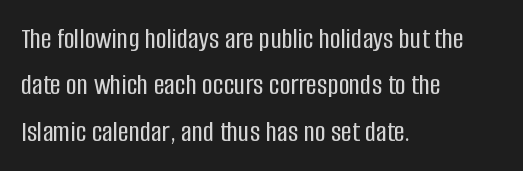
{"serif": "no", "italic": "no", "width": "condensed", "stroke_contrast": "low", "x_height": "large", "monospaced": "no", "underline": "no", "align": "left", "line_spacing": "normal", "line_spacing_ratio": 1.55, "letter_spacing": "normal", "letter_spacing_em": 0.0, "glyph_px": 30}
